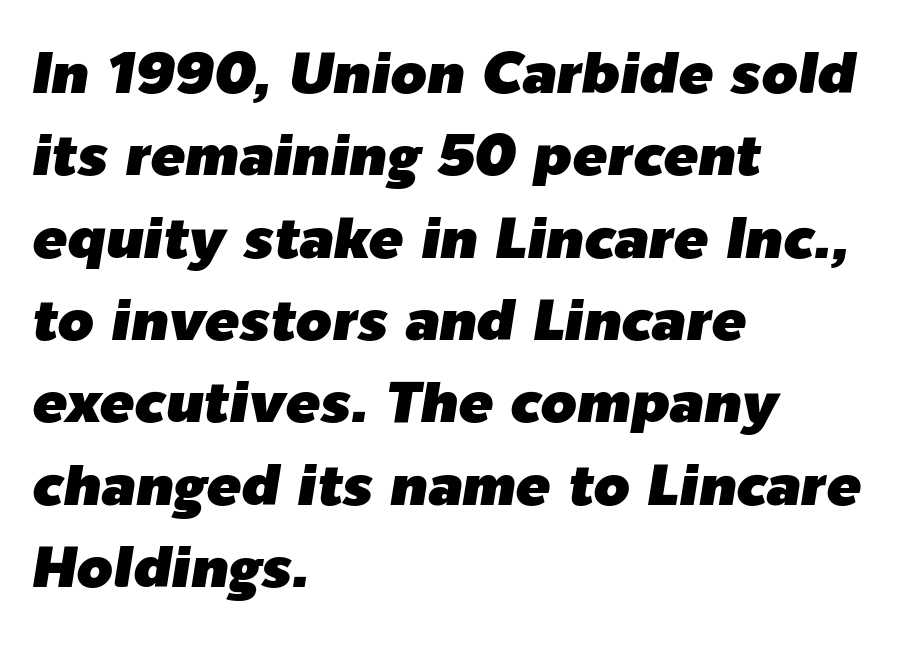
The image shows 58 px text type, italic (leaning right); set left-aligned, normal line spacing (1.42x), normal letter spacing, not underlined; low stroke contrast and a medium x-height.
